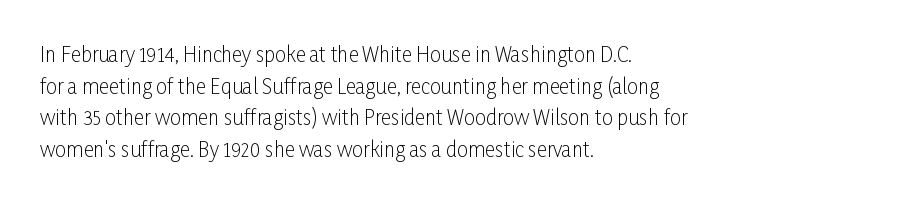
The image shows 20 px text type, upright; set left-aligned, normal line spacing (1.58x), normal letter spacing, not underlined.
